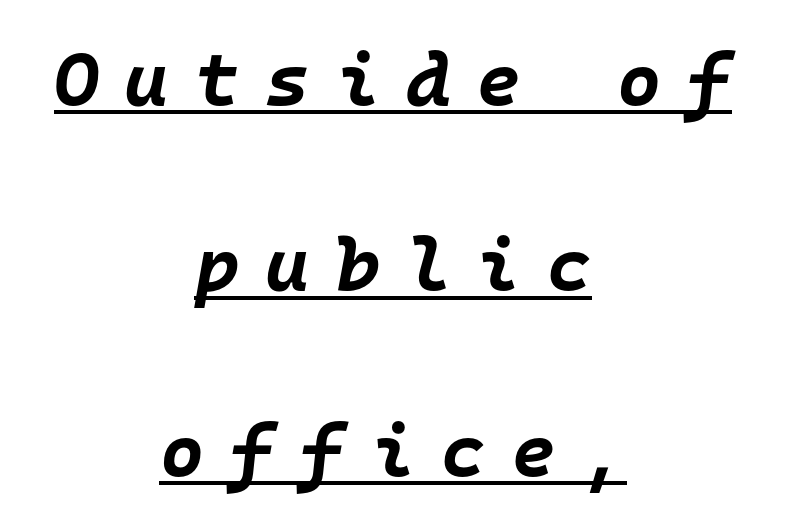
{"italic": "yes", "lean": "right", "slant_degrees": 10, "bold": "yes", "weight": "bold", "width": "normal", "stroke_contrast": "low", "x_height": "large", "monospaced": "yes", "underline": "yes", "align": "center", "line_spacing": "loose", "line_spacing_ratio": 2.44, "letter_spacing": "wide", "letter_spacing_em": 0.34, "glyph_px": 76}
